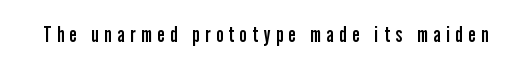
The image shows 22 px text type, upright; set unusually wide letter spacing (+0.27 em), not underlined.
